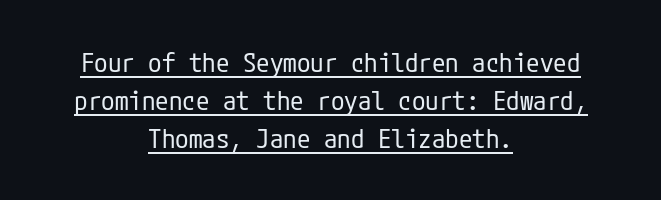
The image shows 27 px text type, upright; set centered, normal line spacing (1.4x), normal letter spacing, underlined.
